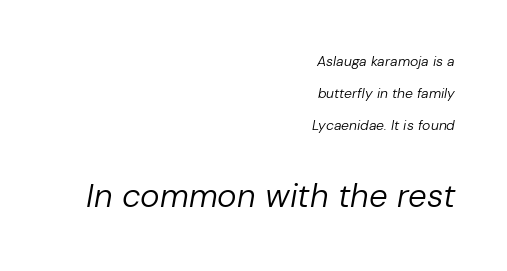
The image shows 33 px regular-weight type, italic (leaning right); set right-aligned, loose line spacing (2.28x), normal letter spacing, not underlined; the second (bottom) block is 2.36x larger; low stroke contrast and a medium x-height.
